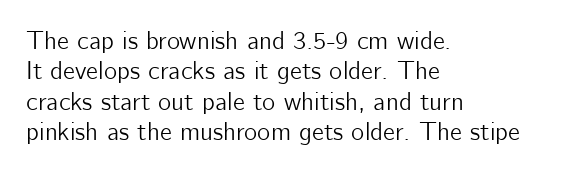
{"italic": "no", "underline": "no", "align": "left", "line_spacing_ratio": 1.22, "letter_spacing": "normal", "letter_spacing_em": 0.0, "glyph_px": 25}
